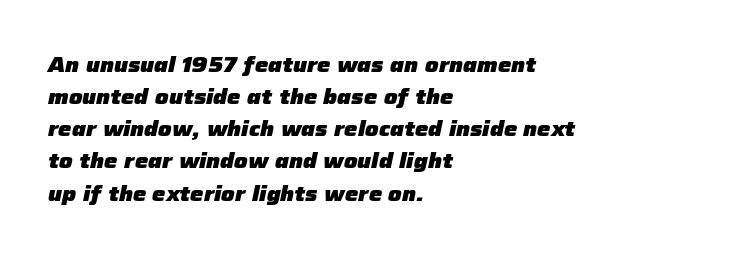
The image shows 21 px bold type, italic (leaning right); set left-aligned, normal line spacing (1.53x), normal letter spacing, not underlined.
